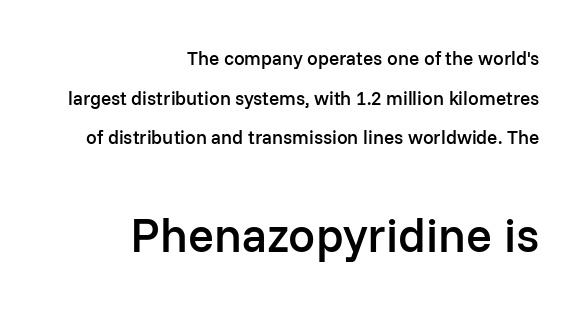
The image shows 48 px semibold sans-serif type, upright; set right-aligned, loose line spacing (2.09x), normal letter spacing, not underlined; the second (bottom) block is 2.53x larger; low stroke contrast and a medium x-height.
